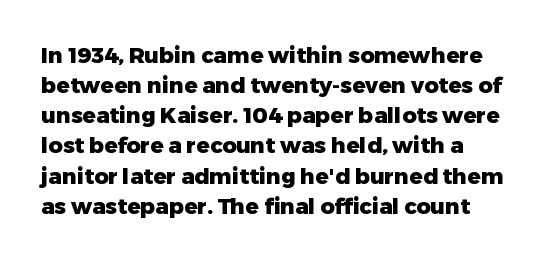
The image shows 22 px bold type, upright; set left-aligned, normal line spacing (1.37x), normal letter spacing, not underlined.
